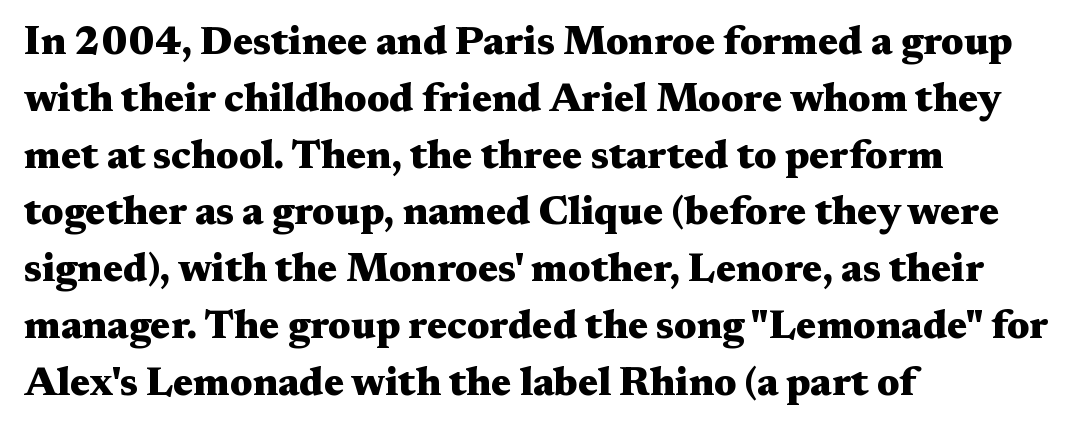
{"serif": "yes", "italic": "no", "bold": "yes", "weight": "heavy", "width": "wide", "stroke_contrast": "medium", "x_height": "medium", "monospaced": "no", "underline": "no", "align": "left", "line_spacing": "normal", "line_spacing_ratio": 1.42, "letter_spacing": "normal", "letter_spacing_em": 0.0, "glyph_px": 40}
